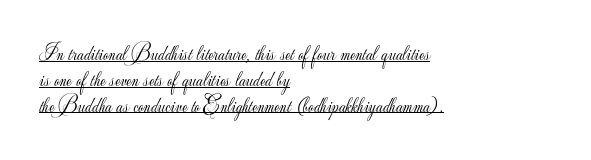
{"bold": "no", "underline": "yes", "align": "left", "line_spacing_ratio": 1.23, "letter_spacing": "normal", "letter_spacing_em": 0.0, "glyph_px": 21}
